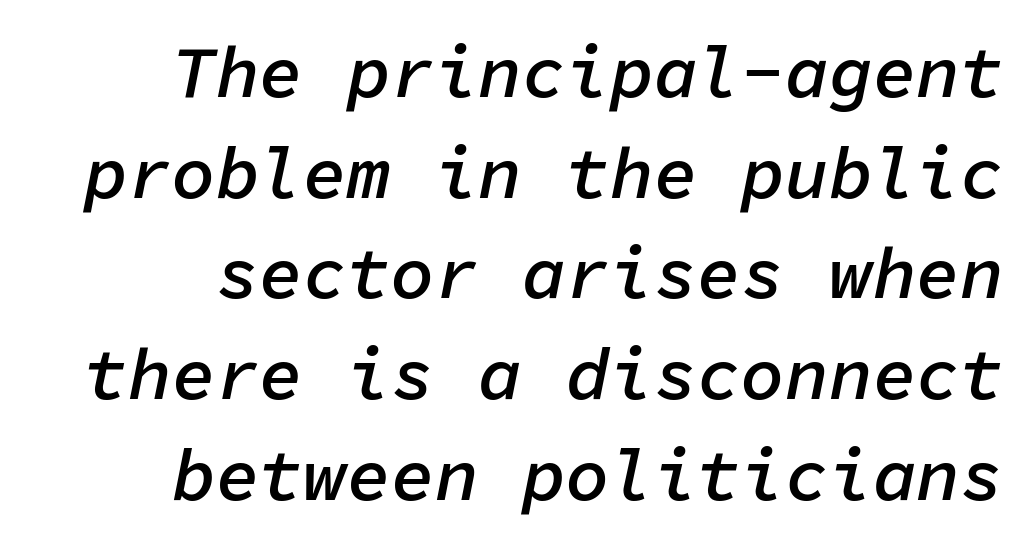
{"italic": "yes", "lean": "right", "slant_degrees": 11, "bold": "semi", "weight": "semibold", "width": "normal", "stroke_contrast": "low", "x_height": "medium", "monospaced": "yes", "underline": "no", "align": "right", "line_spacing": "normal", "line_spacing_ratio": 1.38, "letter_spacing": "normal", "letter_spacing_em": 0.0, "glyph_px": 73}
